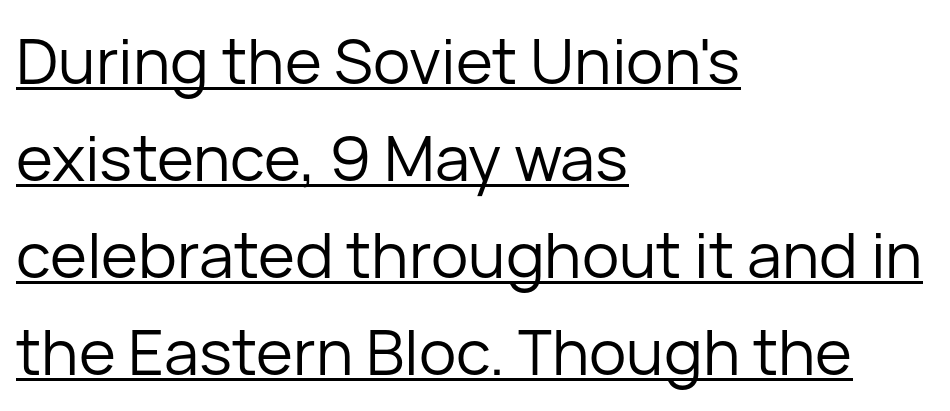
A typographer would call this underscored text. Caption: multi-line text, flush left, ragged right. A roman cut, with each character standing at attention. How would I describe the line gaps? Plain and ordinary.
